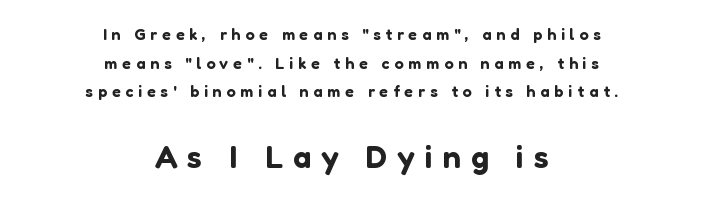
A bare baseline throughout the passage. Letterform terminals end flat and unadorned throughout the passage. Centered paragraph, ragged on both sides. Vertical strokes here are truly vertical.
